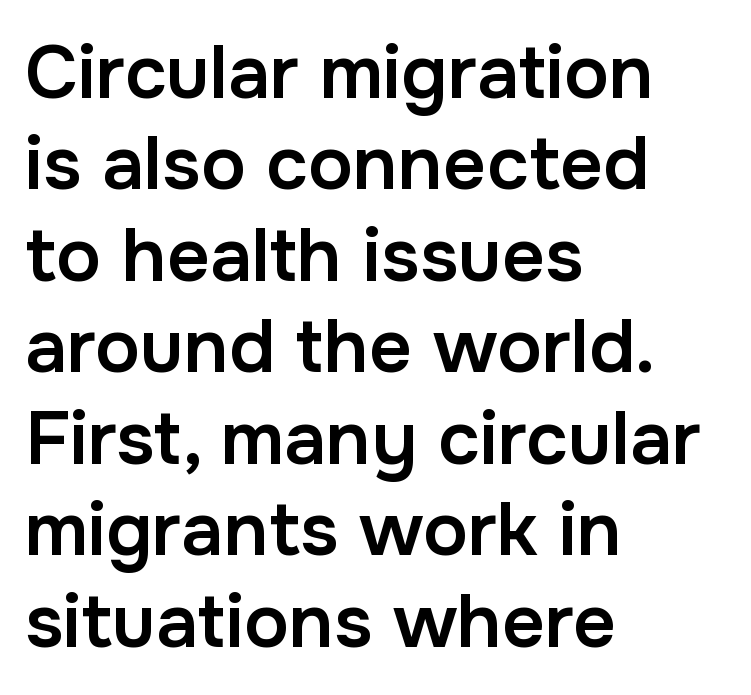
Q: Is the text bold? A: Semi-bold.
Q: Is the text italic (slanted)? A: No, it is upright.
Q: Is the typeface a serif or a sans-serif typeface? A: Sans-serif.
Q: Is the text underlined? A: No.
Q: How is the paragraph aligned? A: Left-aligned.
Q: Is the spacing between letters normal or unusually wide? A: Normal.
Q: Width (condensed, normal, or wide)? A: Normal.
Q: Stroke contrast? A: Low.
Q: x-height? A: Medium.
Q: Monospaced? A: No.
